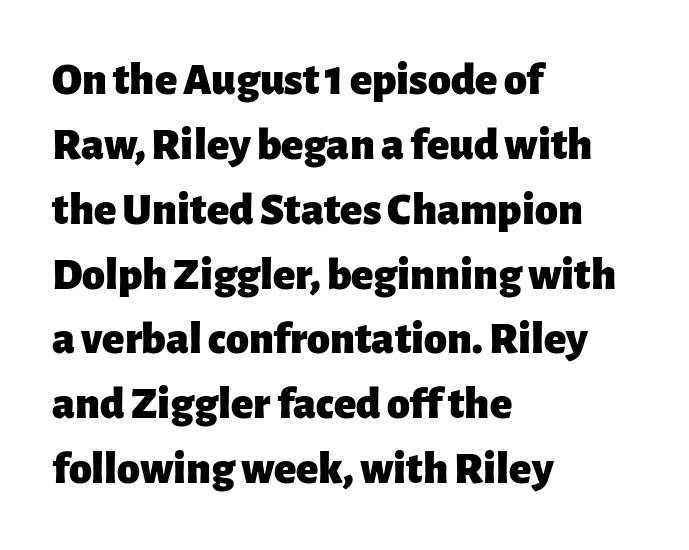
The image shows 46 px heavy sans-serif type, upright; set left-aligned, normal line spacing (1.41x), normal letter spacing, not underlined; low stroke contrast and a medium x-height.
